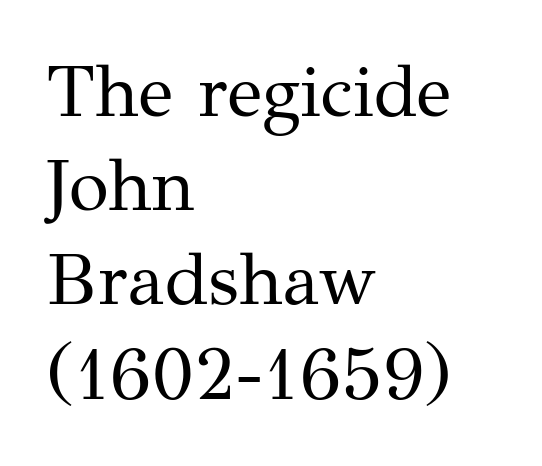
Q: Is the text bold? A: No.
Q: Is the text italic (slanted)? A: No, it is upright.
Q: Is the typeface a serif or a sans-serif typeface? A: Serif.
Q: Is the text underlined? A: No.
Q: How is the paragraph aligned? A: Left-aligned.
Q: Is the spacing between letters normal or unusually wide? A: Normal.
Q: Is the spacing between lines tight, normal or loose? A: Normal.
Q: Width (condensed, normal, or wide)? A: Normal.
Q: Stroke contrast? A: Medium.
Q: x-height? A: Medium.
Q: Monospaced? A: No.
